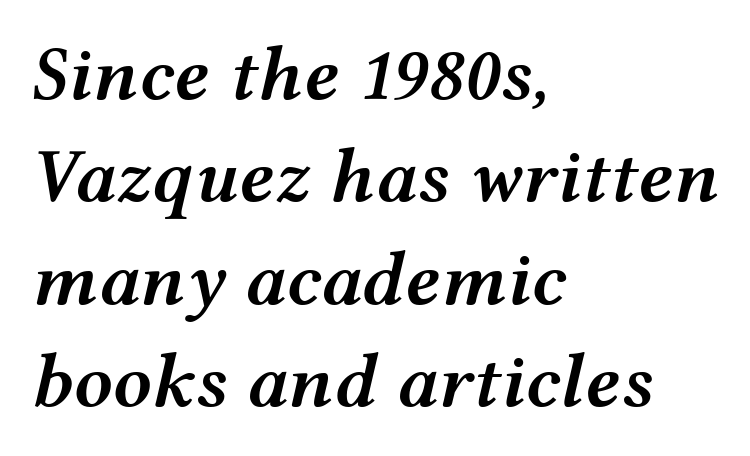
The image shows 77 px semibold, wide type, italic (leaning right); set left-aligned, normal line spacing (1.33x), normal letter spacing, not underlined; medium stroke contrast and a medium x-height.
